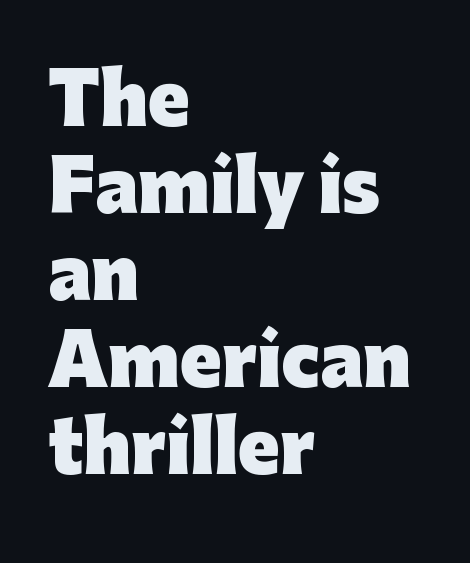
{"serif": "no", "italic": "no", "bold": "yes", "weight": "heavy", "width": "normal", "stroke_contrast": "low", "x_height": "medium", "monospaced": "no", "underline": "no", "align": "left", "line_spacing": "normal", "line_spacing_ratio": 1.26, "letter_spacing": "normal", "letter_spacing_em": 0.0, "glyph_px": 69}
